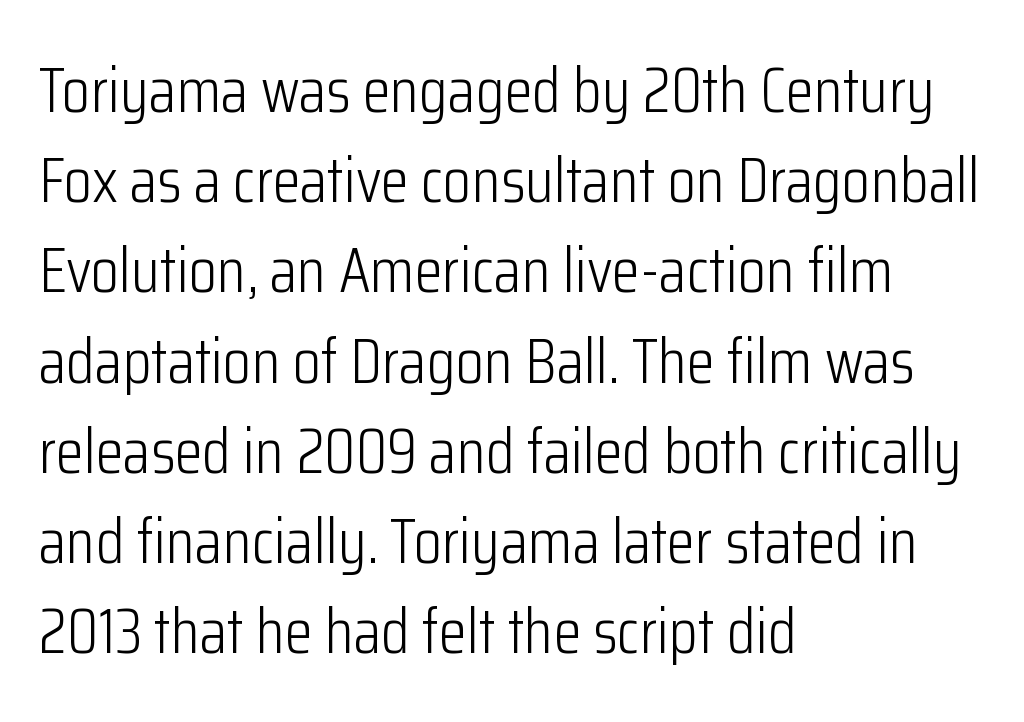
The typesetter chose a ragged-right arrangement here. Unlike a traditional serif, this face leaves its strokes unadorned. A light-to-regular cut is what we see here. The leading is moderate, giving the passage an even texture. Looks like regular typesetting: each glyph gets only the width it needs.
